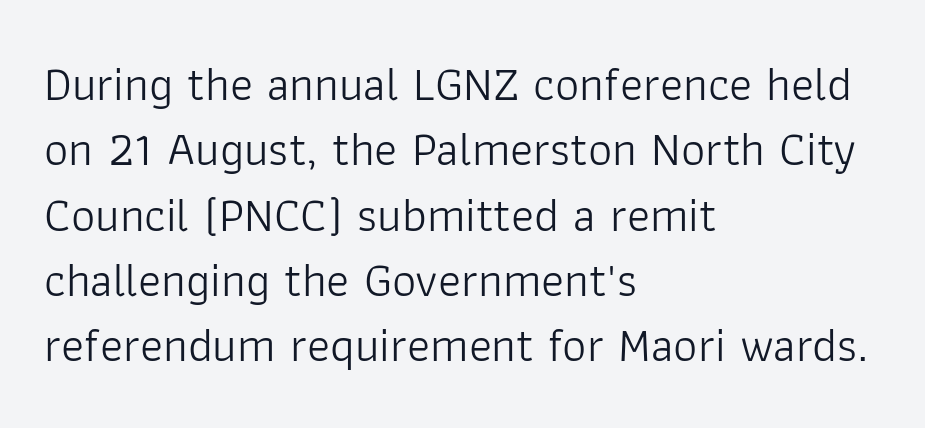
{"serif": "no", "italic": "no", "bold": "no", "weight": "light", "width": "normal", "stroke_contrast": "low", "x_height": "medium", "monospaced": "no", "underline": "no", "align": "left", "line_spacing": "normal", "line_spacing_ratio": 1.36, "letter_spacing": "normal", "letter_spacing_em": 0.0, "glyph_px": 48}
